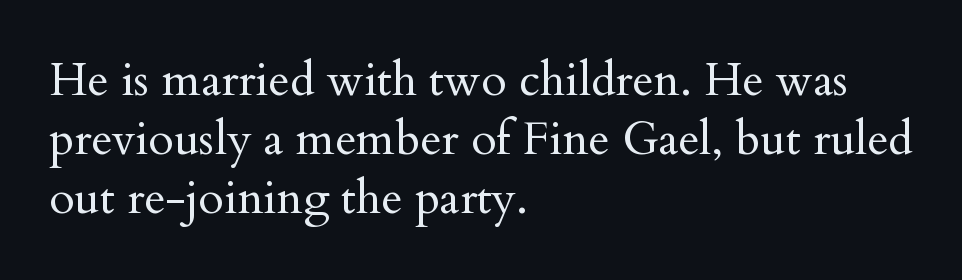
Q: Is the text bold? A: No.
Q: Is the text italic (slanted)? A: No, it is upright.
Q: Is the typeface a serif or a sans-serif typeface? A: Serif.
Q: Is the text underlined? A: No.
Q: How is the paragraph aligned? A: Left-aligned.
Q: Is the spacing between letters normal or unusually wide? A: Normal.
Q: Is the spacing between lines tight, normal or loose? A: Normal.
Q: Width (condensed, normal, or wide)? A: Normal.
Q: Stroke contrast? A: Medium.
Q: x-height? A: Small.
Q: Monospaced? A: No.
